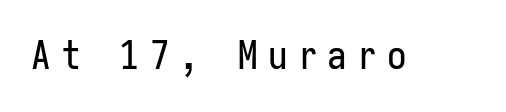
The image shows 39 px condensed sans-serif type, upright, monospaced; set unusually wide letter spacing (+0.26 em), not underlined; low stroke contrast and a medium x-height.
